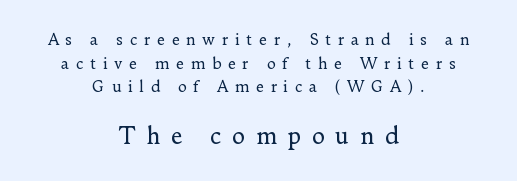
Q: Is the text bold? A: No.
Q: Is the text italic (slanted)? A: No, it is upright.
Q: Is the text underlined? A: No.
Q: How is the paragraph aligned? A: Centered.
Q: Is the spacing between letters normal or unusually wide? A: Unusually wide.
Q: Is the spacing between lines tight, normal or loose? A: Normal.
Q: Which block of text is set in a larger size, the first (top) or the second (bottom)? A: The second (bottom) one.
